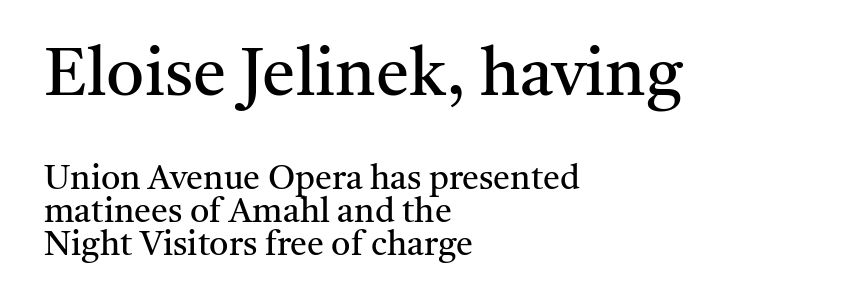
Upright lettering throughout. Does the copy run flush right? No — it runs flush left. How would I describe the line gaps? Narrow and economical. A clean baseline with only descenders dipping below it. Proportional: the letters do not fall into vertical columns. The letters sit at their default tracking, neither squeezed nor spread.
